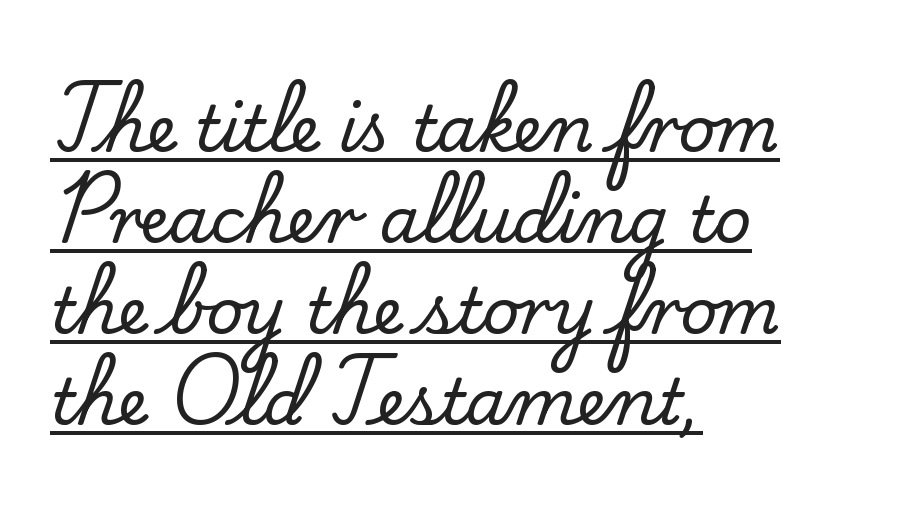
The image shows 64 px serif type; set left-aligned, normal line spacing (1.42x), normal letter spacing, underlined; low stroke contrast and a small x-height.
